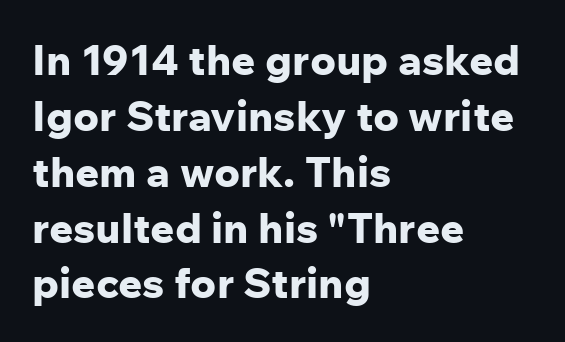
The image shows 42 px bold sans-serif type, upright; set left-aligned, normal line spacing (1.33x), normal letter spacing, not underlined; low stroke contrast and a medium x-height.
